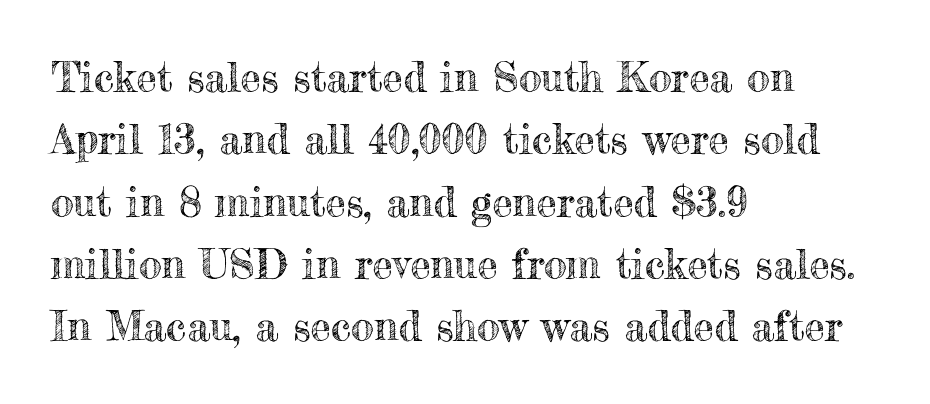
{"italic": "no", "width": "normal", "x_height": "small", "monospaced": "no", "underline": "no", "align": "left", "line_spacing": "normal", "line_spacing_ratio": 1.52, "letter_spacing": "normal", "letter_spacing_em": 0.0, "glyph_px": 41}
